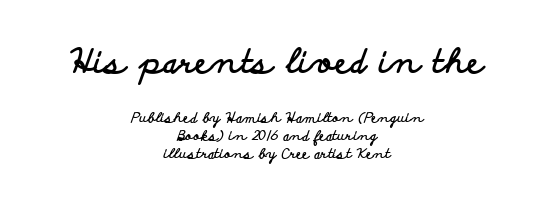
Q: Is the text bold? A: Yes.
Q: Is the text italic (slanted)? A: Yes.
Q: Is the typeface a serif or a sans-serif typeface? A: Sans-serif.
Q: Is the text underlined? A: No.
Q: How is the paragraph aligned? A: Centered.
Q: Is the spacing between letters normal or unusually wide? A: Normal.
Q: Is the spacing between lines tight, normal or loose? A: Normal.
Q: Which block of text is set in a larger size, the first (top) or the second (bottom)? A: The first (top) one.
Q: Width (condensed, normal, or wide)? A: Wide.
Q: Stroke contrast? A: Low.
Q: x-height? A: Small.
Q: Monospaced? A: No.
